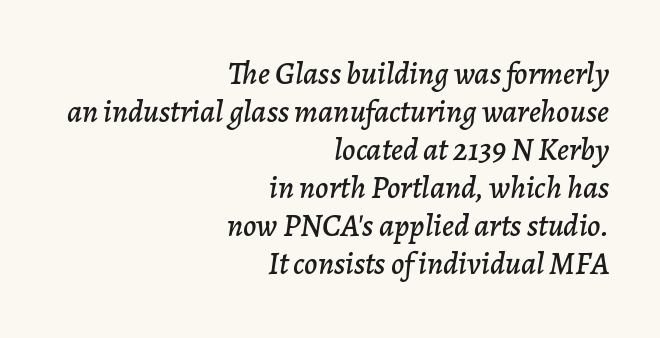
The image shows 32 px text type, italic (leaning right); set right-aligned, line spacing 1.19x, normal letter spacing, not underlined; low stroke contrast and a medium x-height.
